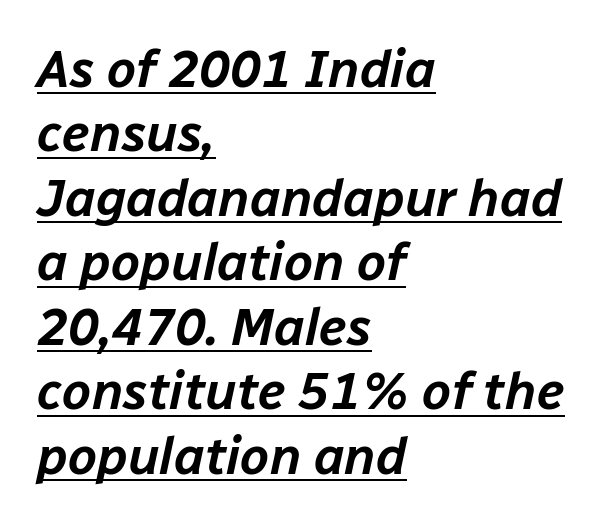
The image shows 52 px text type, italic (leaning right); set left-aligned, line spacing 1.24x, normal letter spacing, underlined; low stroke contrast and a medium x-height.
